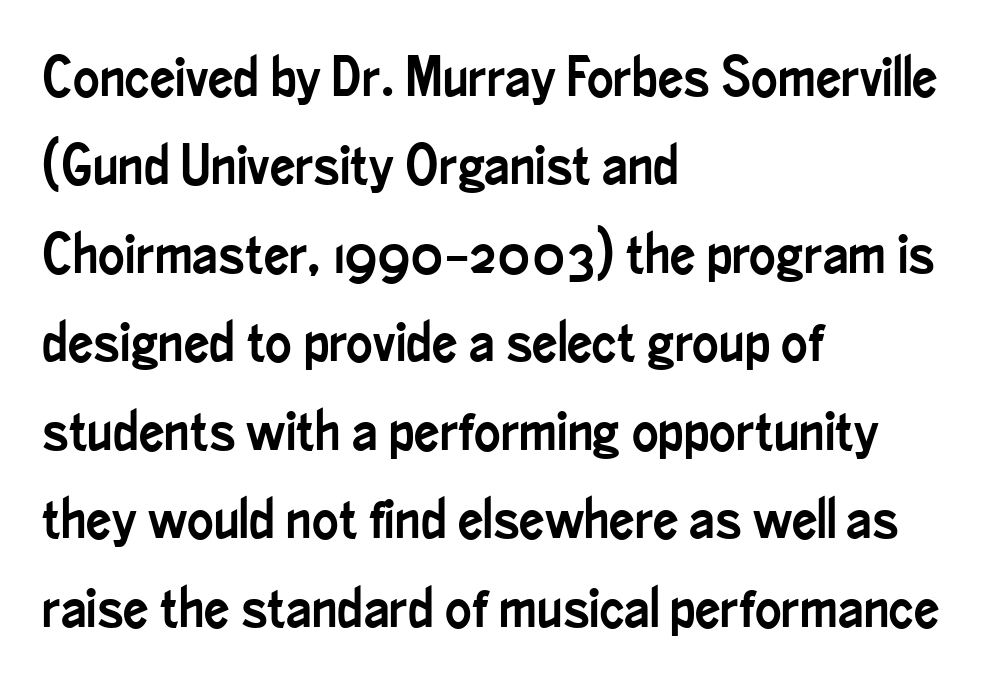
{"serif": "no", "italic": "no", "width": "condensed", "stroke_contrast": "low", "x_height": "small", "monospaced": "no", "underline": "no", "align": "left", "line_spacing": "normal", "line_spacing_ratio": 1.58, "letter_spacing": "normal", "letter_spacing_em": 0.0, "glyph_px": 56}
